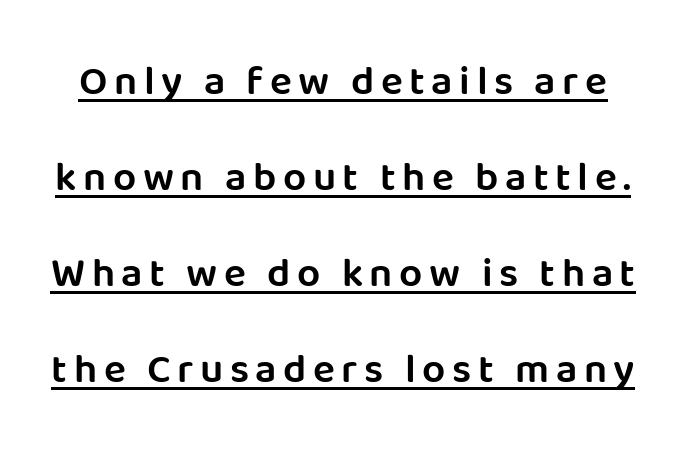
The image shows 41 px semibold sans-serif type, upright; set loose line spacing (2.34x), underlined; low stroke contrast and a large x-height.
